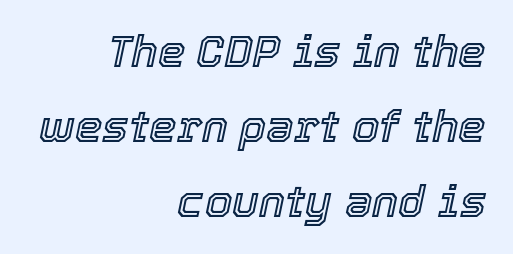
{"italic": "yes", "lean": "right", "slant_degrees": 12, "width": "normal", "x_height": "medium", "monospaced": "no", "underline": "no", "align": "right", "line_spacing_ratio": 1.71, "letter_spacing": "normal", "letter_spacing_em": 0.0, "glyph_px": 44}
